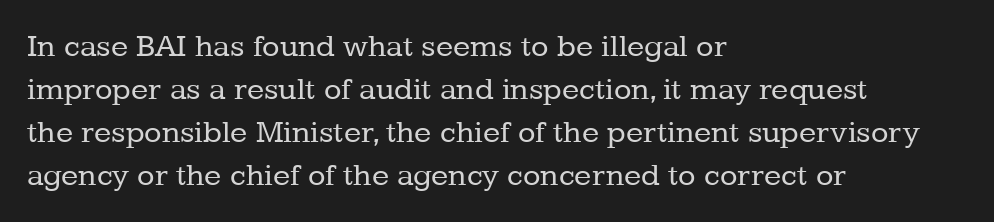
{"serif": "yes", "italic": "no", "bold": "no", "weight": "regular", "width": "normal", "stroke_contrast": "low", "x_height": "medium", "monospaced": "no", "underline": "no", "align": "left", "line_spacing": "normal", "line_spacing_ratio": 1.34, "letter_spacing": "normal", "letter_spacing_em": 0.0, "glyph_px": 32}
